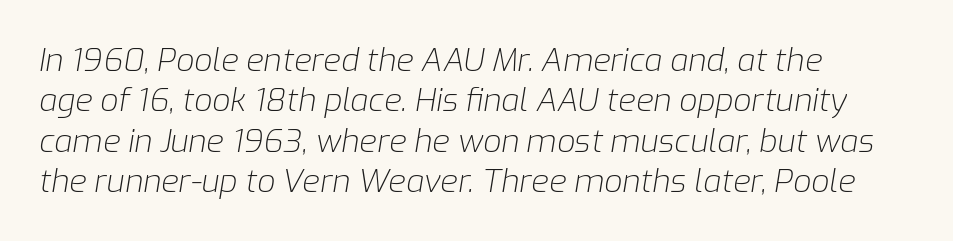
Q: Is the text bold? A: No.
Q: Is the text italic (slanted)? A: Yes, it leans right by about 9 degrees.
Q: Is the text underlined? A: No.
Q: How is the paragraph aligned? A: Left-aligned.
Q: Is the spacing between letters normal or unusually wide? A: Normal.
Q: Is the spacing between lines tight, normal or loose? A: Normal.
Q: Width (condensed, normal, or wide)? A: Normal.
Q: Stroke contrast? A: Low.
Q: x-height? A: Medium.
Q: Monospaced? A: No.
